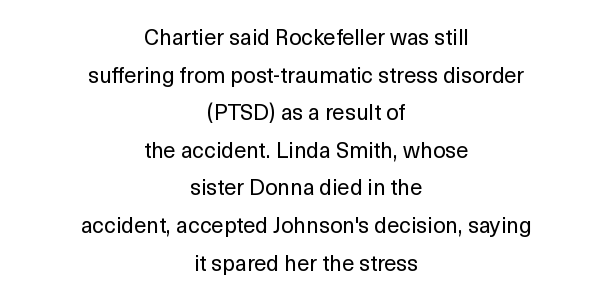
Q: Is the text bold? A: No.
Q: Is the text italic (slanted)? A: No, it is upright.
Q: Is the text underlined? A: No.
Q: How is the paragraph aligned? A: Centered.
Q: Is the spacing between letters normal or unusually wide? A: Normal.
